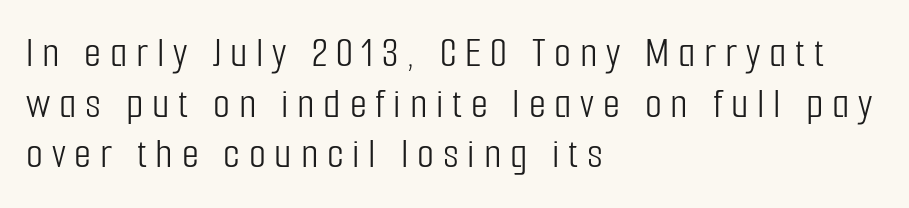
The image shows 44 px light, condensed sans-serif type, upright; set left-aligned, tight line spacing (1.15x), unusually wide letter spacing (+0.2 em), not underlined; low stroke contrast and a medium x-height.
